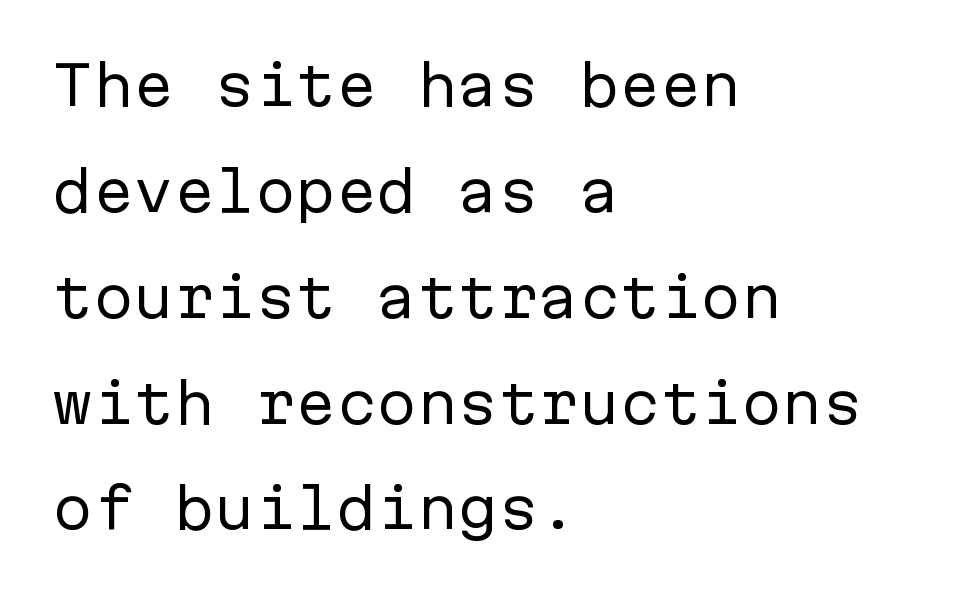
It's the straight-up-and-down kind of type. This is sans-serif lettering, the kind often seen on screens and signage. Fixed-width glyphs throughout — classic coding-font behaviour. Airy leading.
